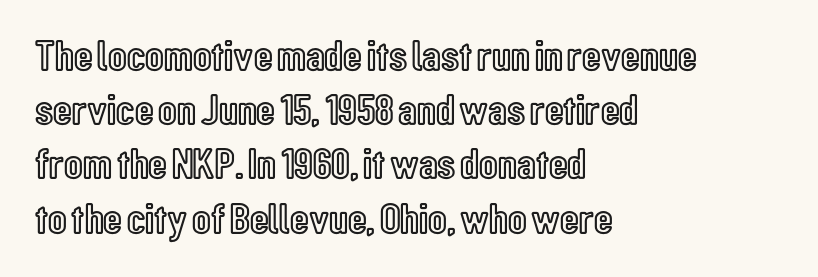
The image shows 43 px condensed type, upright; set left-aligned, normal line spacing (1.26x), normal letter spacing, not underlined; a medium x-height.
